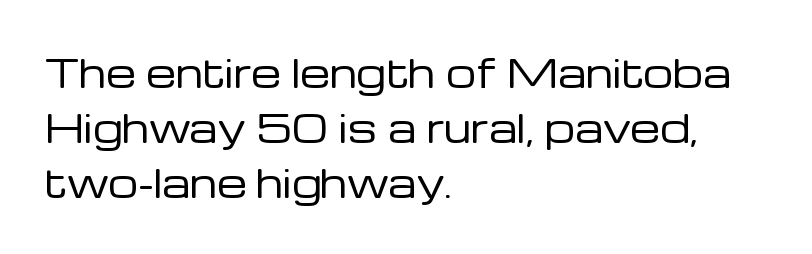
{"serif": "no", "italic": "no", "bold": "no", "weight": "regular", "width": "normal", "stroke_contrast": "low", "x_height": "medium", "monospaced": "no", "underline": "no", "align": "left", "line_spacing": "normal", "line_spacing_ratio": 1.45, "letter_spacing": "normal", "letter_spacing_em": 0.0, "glyph_px": 38}
